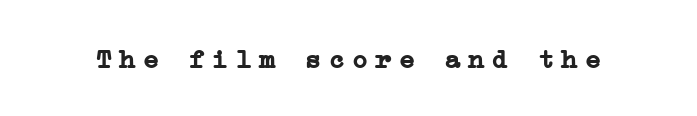
The image shows 27 px bold type, upright; set unusually wide letter spacing (+0.26 em), not underlined.
